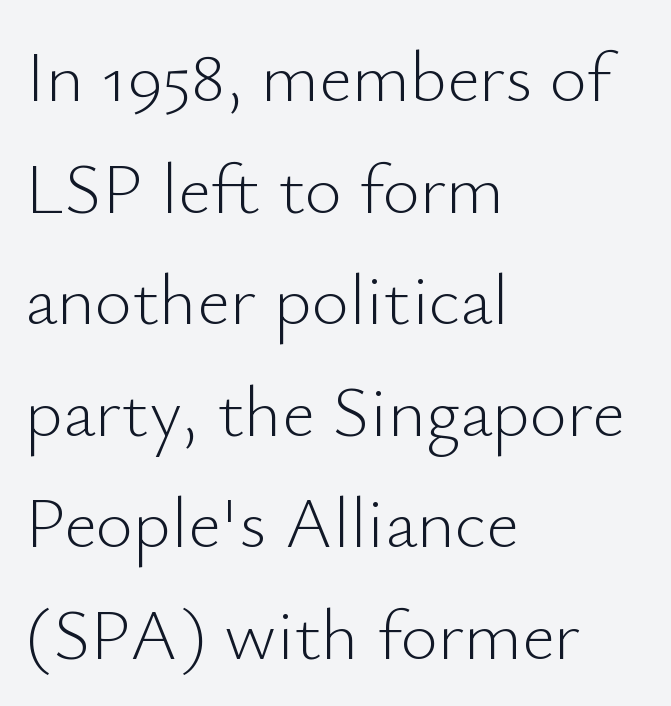
Q: Is the text bold? A: No.
Q: Is the text italic (slanted)? A: No, it is upright.
Q: Is the typeface a serif or a sans-serif typeface? A: Sans-serif.
Q: Is the text underlined? A: No.
Q: How is the paragraph aligned? A: Left-aligned.
Q: Is the spacing between letters normal or unusually wide? A: Normal.
Q: Is the spacing between lines tight, normal or loose? A: Normal.
Q: Width (condensed, normal, or wide)? A: Normal.
Q: Stroke contrast? A: Low.
Q: x-height? A: Small.
Q: Monospaced? A: No.
